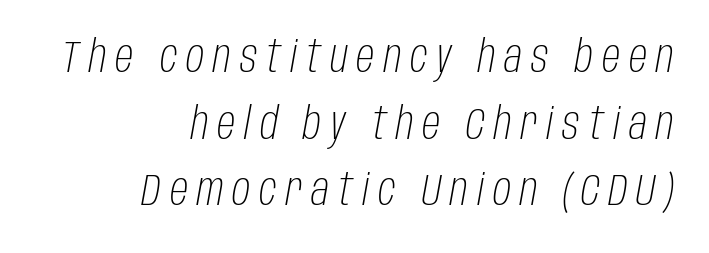
The tracking jumps out immediately: characters are airy and widely separated. Visually the block forms a straight wall on the right and a jagged coastline on the left. Underlining? Definitely not there. The vertical gap from one line to the next is medium.
